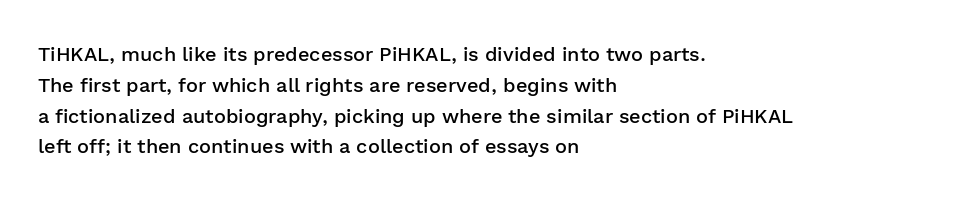
The image shows 20 px text type, upright; set left-aligned, normal line spacing (1.54x), normal letter spacing, not underlined.
